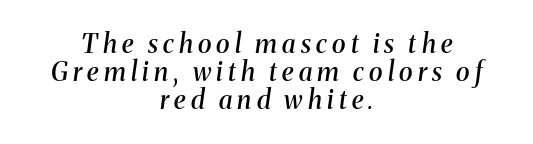
Q: Is the text bold? A: Semi-bold.
Q: Is the text italic (slanted)? A: Yes, it leans right by about 8 degrees.
Q: Is the text underlined? A: No.
Q: How is the paragraph aligned? A: Centered.
Q: Is the spacing between letters normal or unusually wide? A: Unusually wide.
Q: Is the spacing between lines tight, normal or loose? A: Tight.
